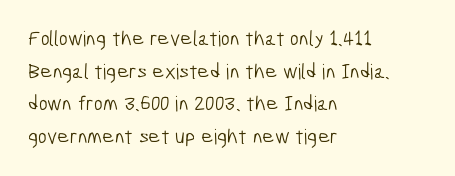
The image shows 21 px text type; set left-aligned, normal line spacing (1.55x), normal letter spacing, not underlined.
